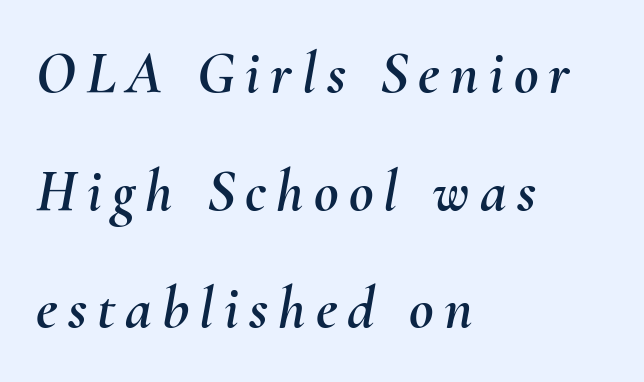
The letters advance in unequal steps, a hallmark of proportional type. In CSS terms this would be text-align: left. Quick note: interline space is abundant. Notice how the stems are inclined rather than vertical — that's the hallmark of italics. Just letters on the line, the space beneath them empty.
